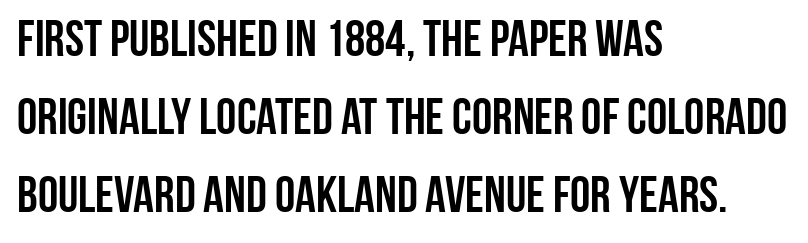
Each word holds together tightly as a unit, with standard inter-letter gaps. The passage is arranged the way most books set body copy — flush left. The gap between lines stays unmarked. The passage shown is typed in a proportional face where columns would drift. This sample uses an upright cut, with every glyph sitting square on the baseline.
